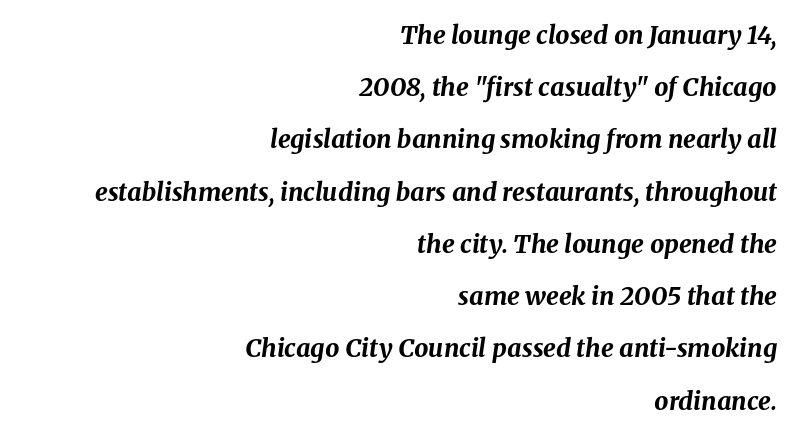
{"italic": "yes", "lean": "right", "slant_degrees": 8, "bold": "yes", "underline": "no", "align": "right", "line_spacing": "loose", "line_spacing_ratio": 2.09, "letter_spacing": "normal", "letter_spacing_em": 0.0, "glyph_px": 25}
